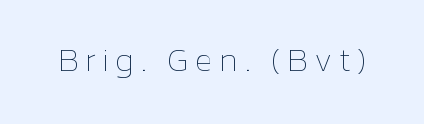
{"italic": "no", "bold": "no", "weight": "thin", "width": "normal", "stroke_contrast": "low", "x_height": "medium", "monospaced": "no", "underline": "no", "glyph_px": 33}
